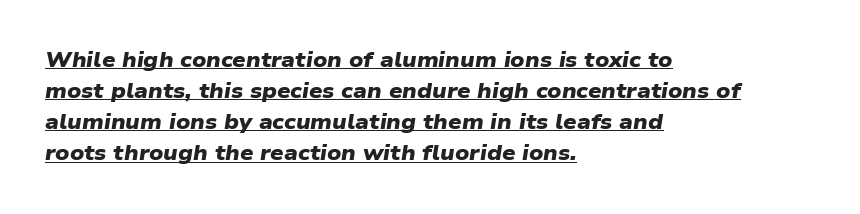
{"bold": "yes", "underline": "yes", "align": "left", "line_spacing": "normal", "line_spacing_ratio": 1.48, "letter_spacing": "normal", "letter_spacing_em": 0.0, "glyph_px": 21}
